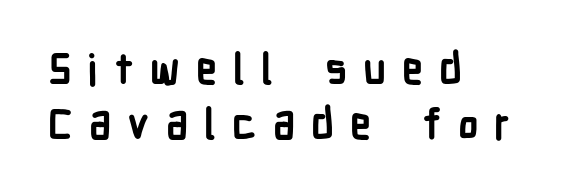
Q: Is the text bold? A: Yes.
Q: Is the text italic (slanted)? A: No, it is upright.
Q: Is the typeface a serif or a sans-serif typeface? A: Sans-serif.
Q: Is the text underlined? A: No.
Q: How is the paragraph aligned? A: Left-aligned.
Q: Is the spacing between letters normal or unusually wide? A: Unusually wide.
Q: Is the spacing between lines tight, normal or loose? A: Normal.
Q: Width (condensed, normal, or wide)? A: Condensed.
Q: Stroke contrast? A: Low.
Q: x-height? A: Medium.
Q: Monospaced? A: No.
